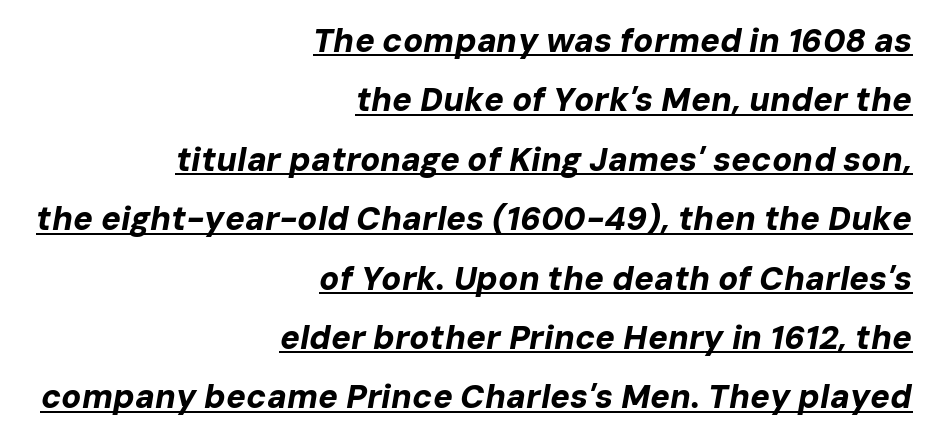
The image shows 33 px bold type, italic (leaning right); set right-aligned, line spacing 1.8x, normal letter spacing, underlined; low stroke contrast and a medium x-height.
